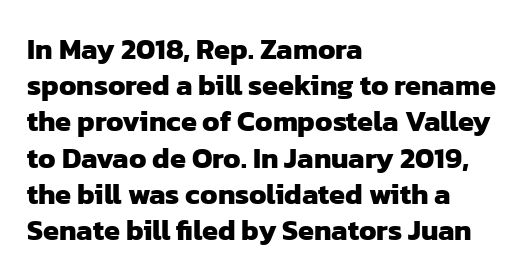
{"serif": "no", "bold": "yes", "weight": "heavy", "width": "normal", "stroke_contrast": "low", "x_height": "medium", "monospaced": "no", "underline": "no", "align": "left", "line_spacing": "normal", "line_spacing_ratio": 1.25, "letter_spacing": "normal", "letter_spacing_em": 0.0, "glyph_px": 29}
